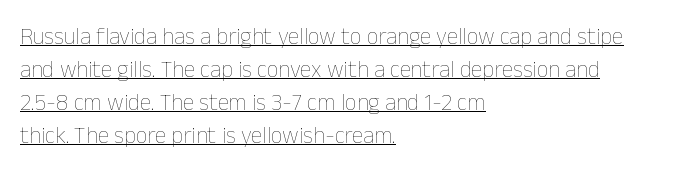
{"italic": "no", "bold": "no", "underline": "yes", "align": "left", "line_spacing": "normal", "line_spacing_ratio": 1.44, "letter_spacing": "normal", "letter_spacing_em": 0.0, "glyph_px": 23}
